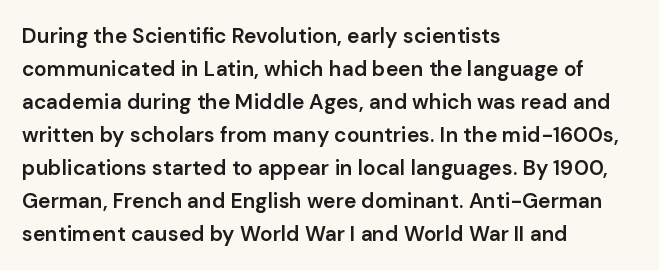
Q: Is the text bold? A: Semi-bold.
Q: Is the text italic (slanted)? A: No, it is upright.
Q: Is the text underlined? A: No.
Q: How is the paragraph aligned? A: Left-aligned.
Q: Is the spacing between letters normal or unusually wide? A: Normal.
Q: Is the spacing between lines tight, normal or loose? A: Normal.
